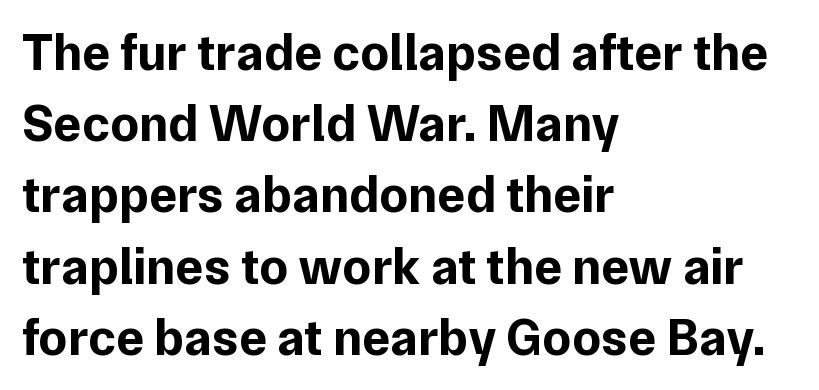
{"serif": "no", "italic": "no", "bold": "yes", "weight": "bold", "width": "normal", "stroke_contrast": "low", "x_height": "medium", "monospaced": "no", "underline": "no", "align": "left", "line_spacing": "normal", "line_spacing_ratio": 1.37, "letter_spacing": "normal", "letter_spacing_em": 0.0, "glyph_px": 52}
